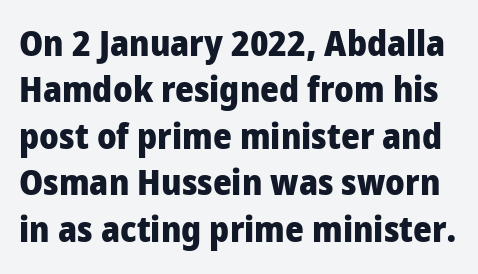
Q: Is the text bold? A: Yes.
Q: Is the text italic (slanted)? A: No, it is upright.
Q: Is the typeface a serif or a sans-serif typeface? A: Sans-serif.
Q: Is the text underlined? A: No.
Q: Is the spacing between letters normal or unusually wide? A: Normal.
Q: Is the spacing between lines tight, normal or loose? A: Normal.
Q: Width (condensed, normal, or wide)? A: Condensed.
Q: Stroke contrast? A: Low.
Q: x-height? A: Large.
Q: Monospaced? A: No.
